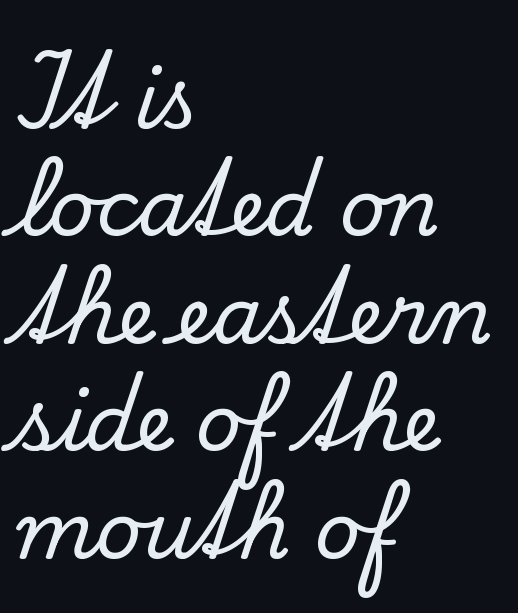
{"serif": "yes", "width": "normal", "stroke_contrast": "low", "x_height": "small", "monospaced": "no", "underline": "no", "align": "left", "line_spacing": "normal", "line_spacing_ratio": 1.36, "letter_spacing": "normal", "letter_spacing_em": 0.0, "glyph_px": 79}
